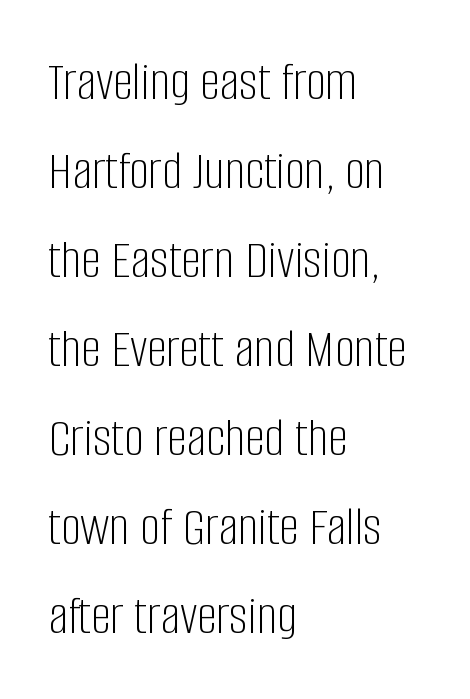
The image shows 56 px light, condensed sans-serif type, upright; set left-aligned, normal line spacing (1.59x), normal letter spacing, not underlined; low stroke contrast and a large x-height.
